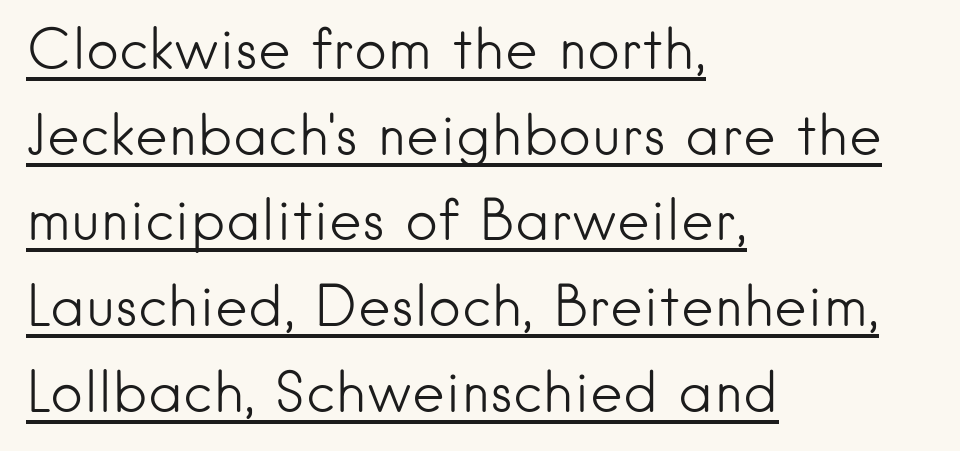
Q: Is the text bold? A: No.
Q: Is the text italic (slanted)? A: No, it is upright.
Q: Is the typeface a serif or a sans-serif typeface? A: Sans-serif.
Q: Is the text underlined? A: Yes.
Q: How is the paragraph aligned? A: Left-aligned.
Q: Is the spacing between letters normal or unusually wide? A: Normal.
Q: Is the spacing between lines tight, normal or loose? A: Normal.
Q: Width (condensed, normal, or wide)? A: Normal.
Q: Stroke contrast? A: Low.
Q: x-height? A: Small.
Q: Monospaced? A: No.
